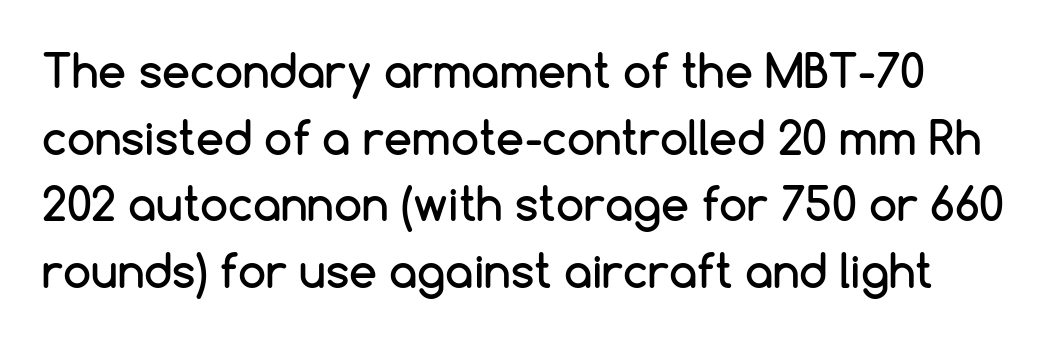
Serif or sans? Sans — the stroke terminals are bare. The specimen reads as upright at a glance. This rendering features lettering with no underline. The rendering uses natural spacing where letterforms have individual widths.
